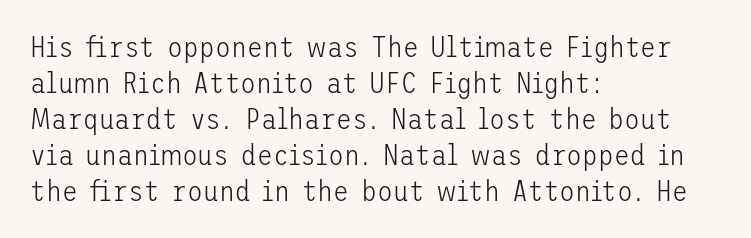
{"serif": "no", "italic": "no", "bold": "no", "weight": "light", "width": "normal", "stroke_contrast": "low", "x_height": "medium", "underline": "no", "align": "left", "line_spacing_ratio": 1.24, "letter_spacing": "normal", "letter_spacing_em": 0.0, "glyph_px": 29}
